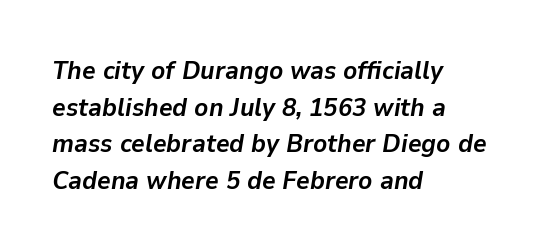
{"italic": "yes", "lean": "right", "slant_degrees": 9, "bold": "yes", "underline": "no", "align": "left", "line_spacing": "normal", "line_spacing_ratio": 1.41, "letter_spacing": "normal", "letter_spacing_em": 0.0, "glyph_px": 26}
